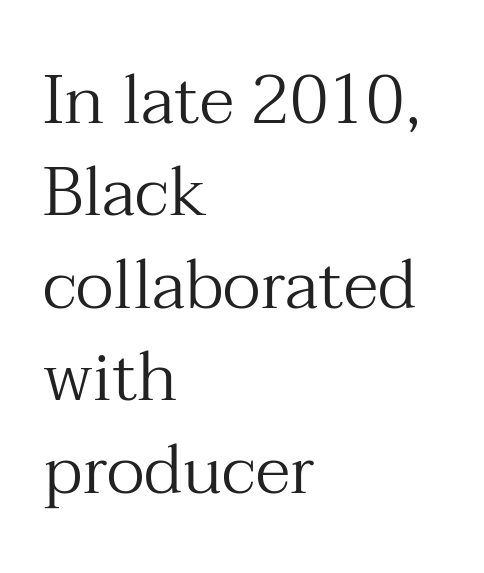
Letter spacing: default. Is this a fixed-width face? No — the glyphs have proportional, varying widths. No extra ink here — the face is not bold. Typeset ragged right — the left edge is the straight one.
